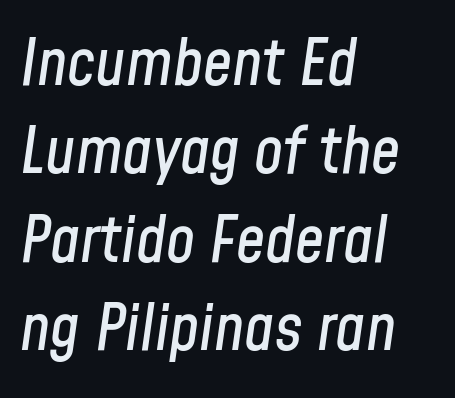
The image shows 65 px condensed type, italic (leaning right); set left-aligned, normal line spacing (1.36x), normal letter spacing, not underlined; low stroke contrast and a medium x-height.
